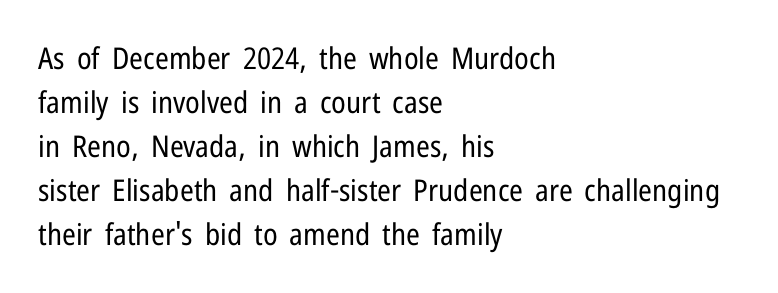
Notice how descenders clear the ascenders below comfortably — that's standard leading. Bare-footed words on every line. Posture: straight, roman, zero tilt. Every row of glyphs begins at an identical x-position on the left. You could not count columns in this text — the font is proportionally spaced. The letters sit at their default tracking, neither squeezed nor spread.
